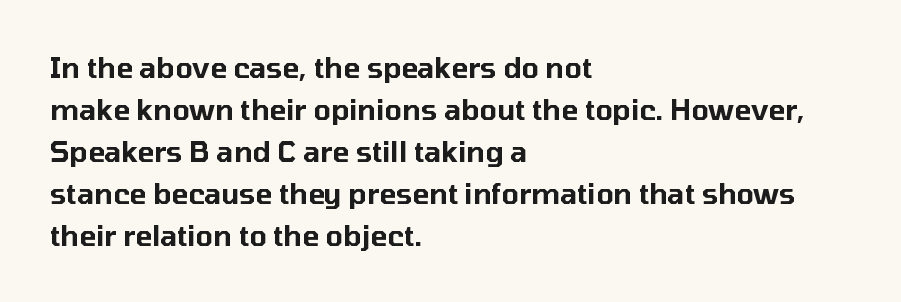
Q: Is the text italic (slanted)? A: No, it is upright.
Q: Is the typeface a serif or a sans-serif typeface? A: Sans-serif.
Q: Is the text underlined? A: No.
Q: How is the paragraph aligned? A: Left-aligned.
Q: Is the spacing between letters normal or unusually wide? A: Normal.
Q: Is the spacing between lines tight, normal or loose? A: Normal.
Q: Width (condensed, normal, or wide)? A: Normal.
Q: Stroke contrast? A: Low.
Q: x-height? A: Medium.
Q: Monospaced? A: No.
